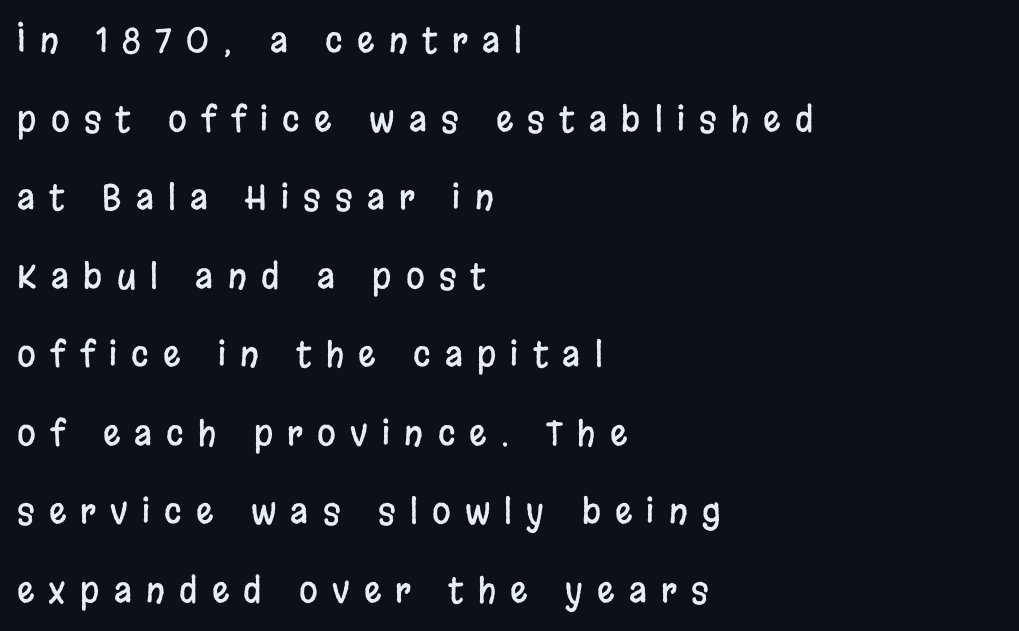
The image shows 34 px condensed sans-serif type, upright; set left-aligned, loose line spacing (2.31x), unusually wide letter spacing (+0.42 em), not underlined; low stroke contrast and a large x-height.
